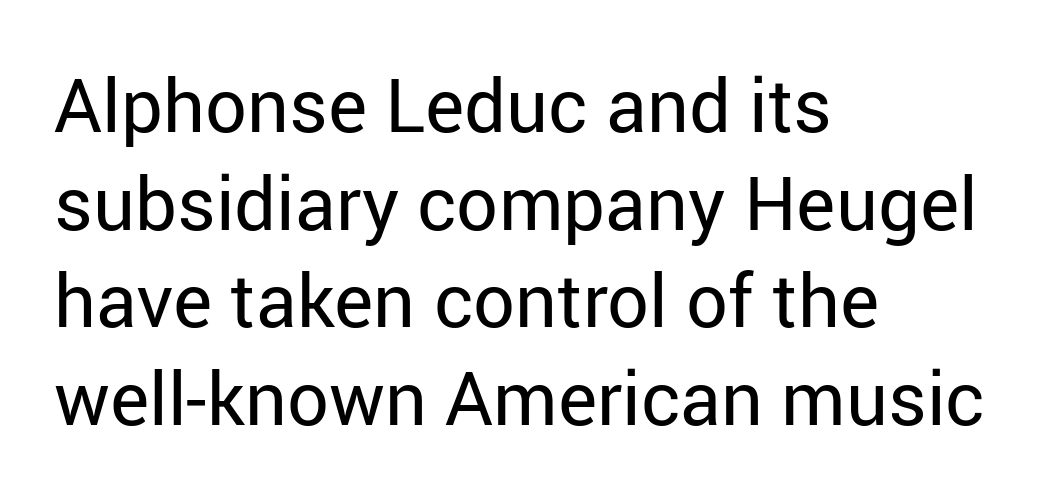
Do the characters align in a grid? No, the font is proportional. There is no visible air inserted between adjacent glyphs. The strip under each line holds only bare page. The typesetting does not lean heavy: it is not bold.
